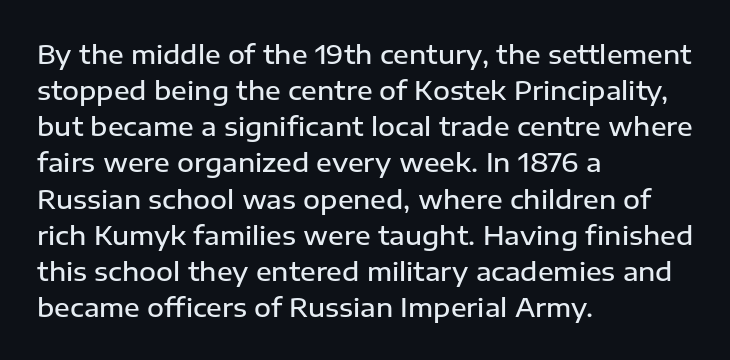
Q: Is the text bold? A: Semi-bold.
Q: Is the text italic (slanted)? A: No, it is upright.
Q: Is the text underlined? A: No.
Q: How is the paragraph aligned? A: Left-aligned.
Q: Is the spacing between letters normal or unusually wide? A: Normal.
Q: Is the spacing between lines tight, normal or loose? A: Normal.
